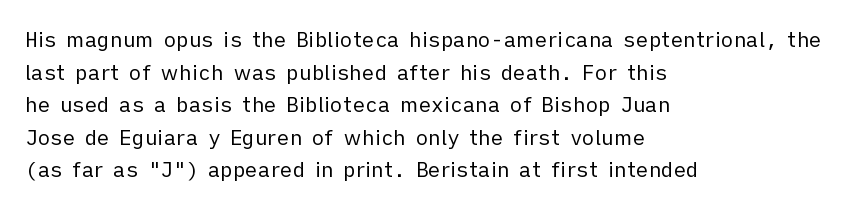
The axis of the letterforms is exactly vertical. Here the glyphs are tracked normally, forming tight word shapes. Descenders hang freely into open space. Line beginnings align vertically; line endings do not. The rows are spaced the way most documents space them.
